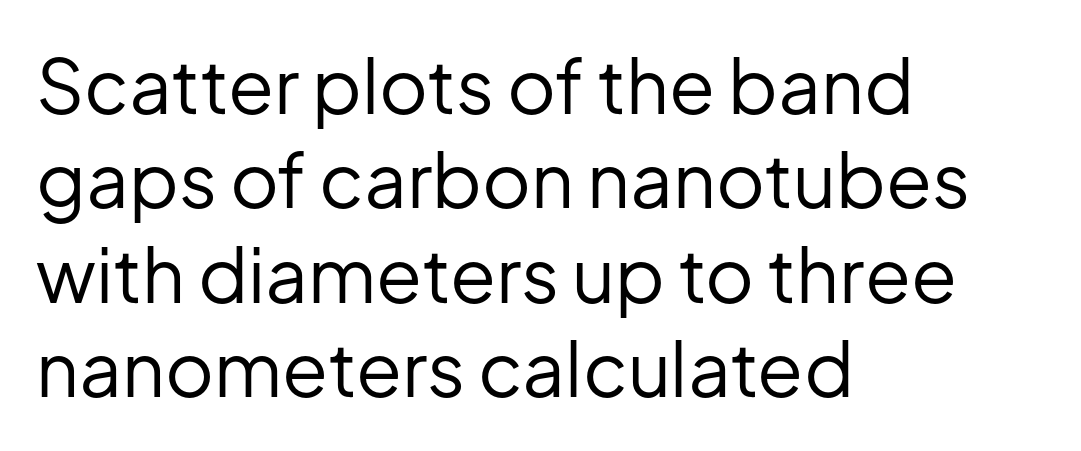
Do the characters align in a grid? No, the font is proportional. The glyphs in this specimen are sans serif. Honestly, the letter spacing is just normal — you wouldn't notice it. Line starts are locked; line ends wander.
